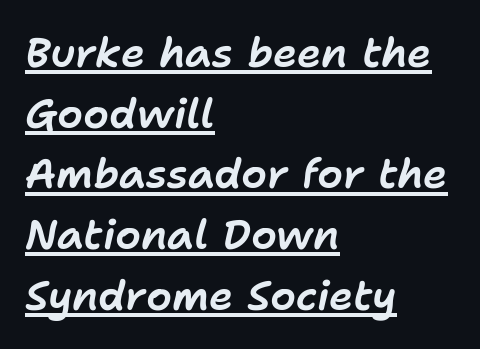
The passage shown has conventional tracking throughout. This sample is left-justified, so line endings fall wherever the words run out. The vertical gap from one line to the next is medium. The typography opts for an oblique posture over an upright one.
